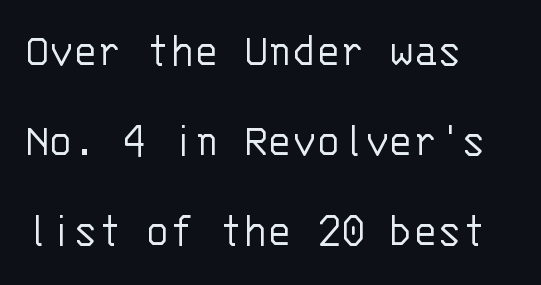
Q: Is the text bold? A: No.
Q: Is the text italic (slanted)? A: No, it is upright.
Q: Is the typeface a serif or a sans-serif typeface? A: Sans-serif.
Q: Is the text underlined? A: No.
Q: How is the paragraph aligned? A: Left-aligned.
Q: Is the spacing between letters normal or unusually wide? A: Normal.
Q: Width (condensed, normal, or wide)? A: Normal.
Q: Stroke contrast? A: Low.
Q: x-height? A: Large.
Q: Monospaced? A: Yes.
